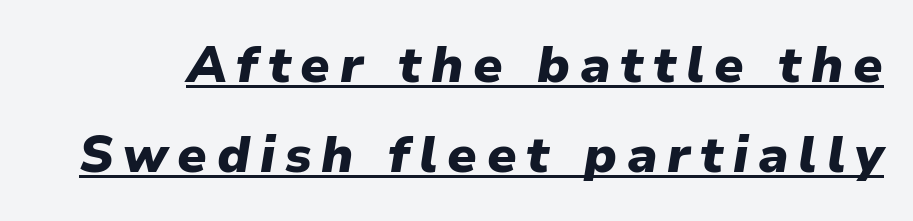
Proportional: the letters do not fall into vertical columns. Students, observe the line beneath the letters — that is underlining. Typesetter's note: full bold, strokes at maximum text heaviness. Slanted lettering throughout.
